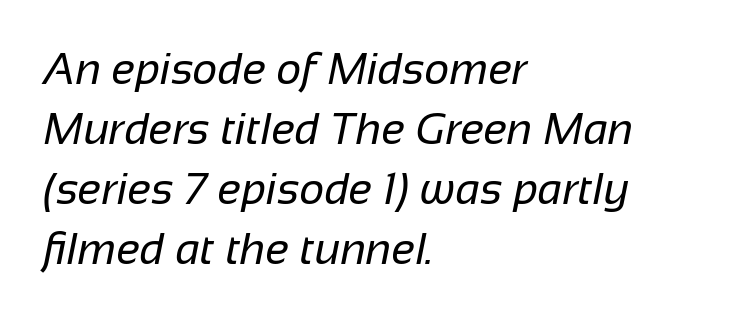
The zone under the glyphs is completely vacant. Each new line begins a customary step beneath the previous one. Weight: regular or lighter. Notice how the passage keeps a crisp vertical edge on the left only. The face used here is proportionally spaced, like ordinary book or web type. Classification — sans serif.
